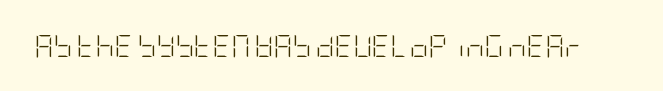
{"italic": "no", "bold": "no", "underline": "no", "letter_spacing": "normal", "letter_spacing_em": 0.0, "glyph_px": 23}
